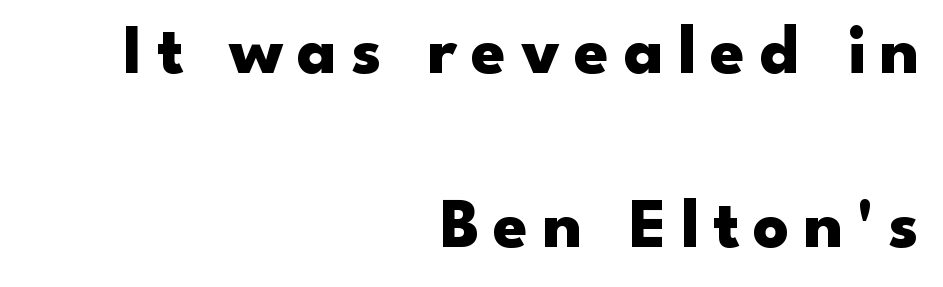
The image shows 70 px heavy, wide sans-serif type, upright; set right-aligned, loose line spacing (2.48x), unusually wide letter spacing (+0.2 em), not underlined; low stroke contrast and a small x-height.
